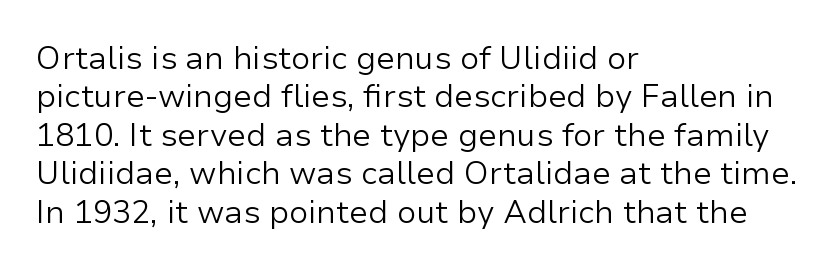
The image shows 32 px light sans-serif type, upright; set left-aligned, line spacing 1.2x, normal letter spacing, not underlined; low stroke contrast and a medium x-height.
